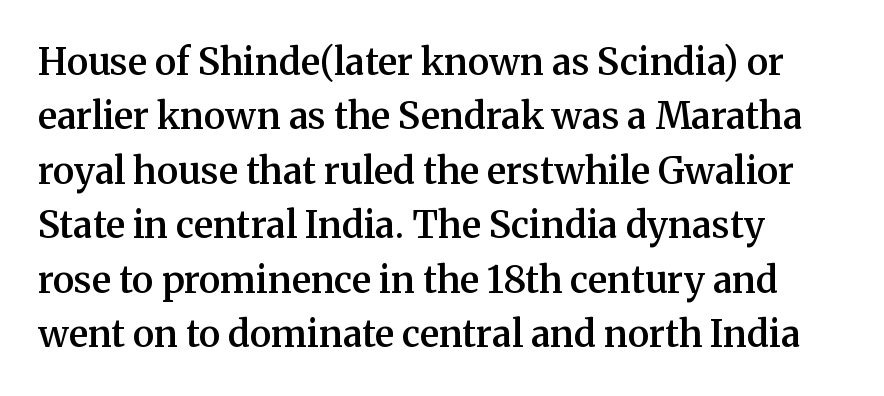
Line spacing here is normal. Plain, unruled lines of type. The passage shown has conventional tracking throughout. The typography opts for an upright posture over an oblique one. This is moderately heavy type, rendered in semibold.
